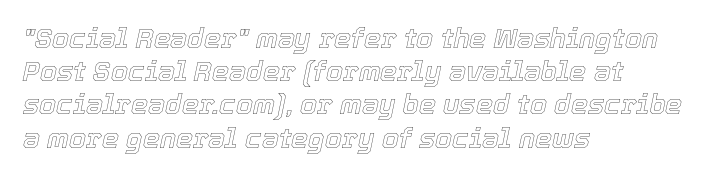
{"italic": "yes", "lean": "right", "slant_degrees": 12, "underline": "no", "align": "left", "line_spacing_ratio": 1.23, "letter_spacing": "normal", "letter_spacing_em": 0.0, "glyph_px": 27}
